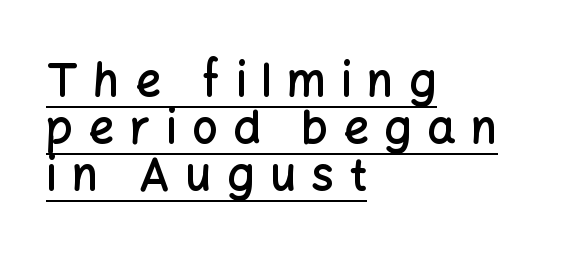
Q: Is the text bold? A: Semi-bold.
Q: Is the text italic (slanted)? A: No, it is upright.
Q: Is the typeface a serif or a sans-serif typeface? A: Sans-serif.
Q: Is the text underlined? A: Yes.
Q: How is the paragraph aligned? A: Left-aligned.
Q: Is the spacing between letters normal or unusually wide? A: Unusually wide.
Q: Is the spacing between lines tight, normal or loose? A: Tight.
Q: Width (condensed, normal, or wide)? A: Normal.
Q: Stroke contrast? A: Low.
Q: x-height? A: Medium.
Q: Monospaced? A: No.
